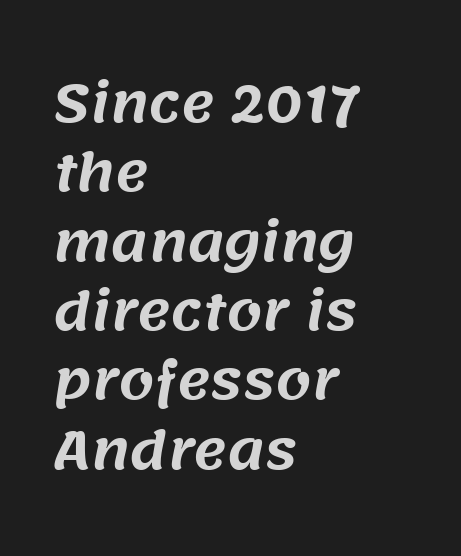
{"serif": "no", "width": "normal", "stroke_contrast": "medium", "x_height": "large", "monospaced": "no", "underline": "no", "align": "left", "line_spacing": "normal", "line_spacing_ratio": 1.36, "letter_spacing": "normal", "letter_spacing_em": 0.0, "glyph_px": 51}
